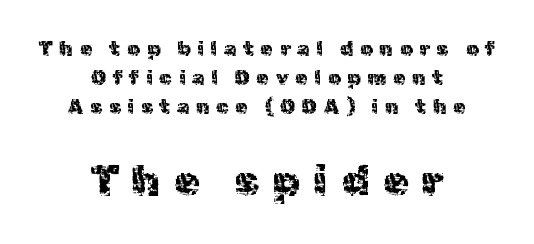
This rendering employs a face without finishing strokes, i.e., a sans-serif. This is the regular roman posture of the typeface. Counters stay open thanks to moderate or lighter strokes. The second block has been scaled up relative to the first.
